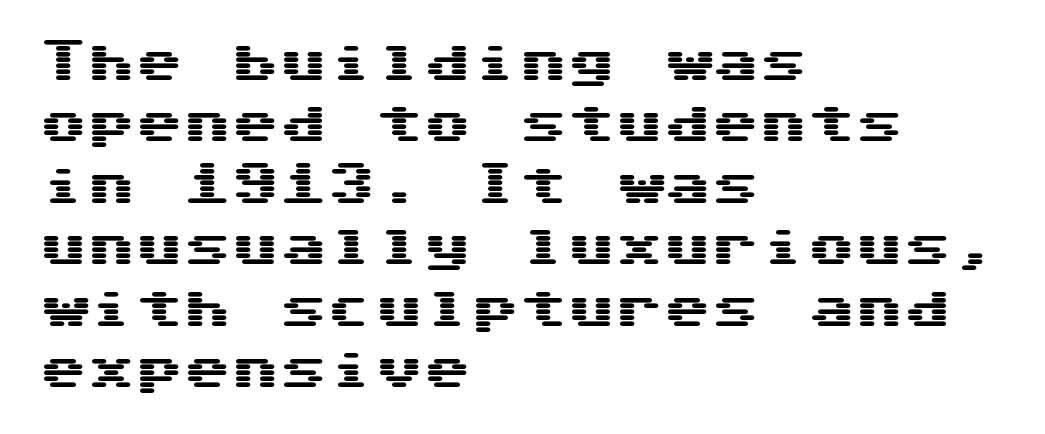
{"serif": "no", "italic": "no", "width": "wide", "stroke_contrast": "medium", "x_height": "medium", "underline": "no", "align": "left", "line_spacing": "normal", "line_spacing_ratio": 1.28, "letter_spacing": "normal", "letter_spacing_em": 0.0, "glyph_px": 48}
